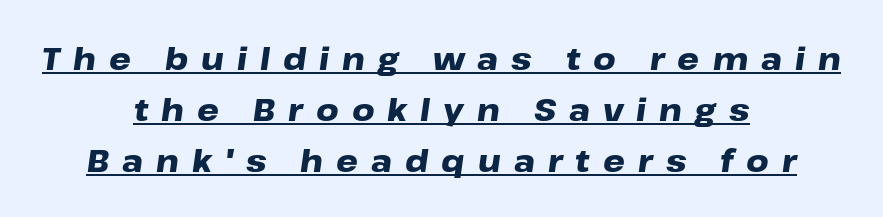
Q: Is the text bold? A: Yes.
Q: Is the text italic (slanted)? A: Yes, it leans right by about 8 degrees.
Q: Is the text underlined? A: Yes.
Q: How is the paragraph aligned? A: Centered.
Q: Is the spacing between letters normal or unusually wide? A: Unusually wide.
Q: Is the spacing between lines tight, normal or loose? A: Normal.
Q: Width (condensed, normal, or wide)? A: Wide.
Q: Stroke contrast? A: Low.
Q: x-height? A: Medium.
Q: Monospaced? A: No.
